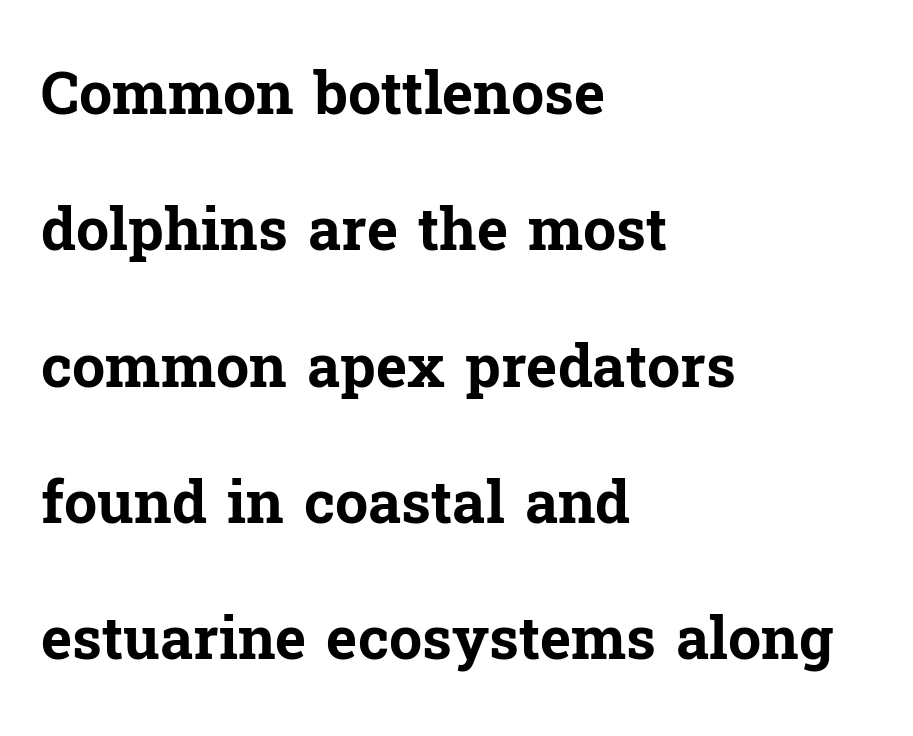
Q: Is the text bold? A: Yes.
Q: Is the text italic (slanted)? A: No, it is upright.
Q: Is the typeface a serif or a sans-serif typeface? A: Serif.
Q: Is the text underlined? A: No.
Q: How is the paragraph aligned? A: Left-aligned.
Q: Is the spacing between letters normal or unusually wide? A: Normal.
Q: Is the spacing between lines tight, normal or loose? A: Loose.
Q: Width (condensed, normal, or wide)? A: Normal.
Q: Stroke contrast? A: Low.
Q: x-height? A: Medium.
Q: Monospaced? A: No.
